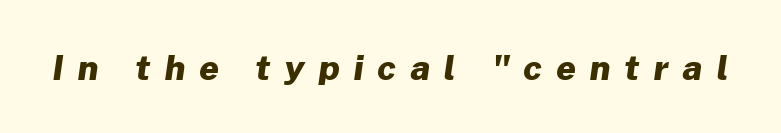
{"serif": "no", "bold": "yes", "weight": "heavy", "width": "normal", "stroke_contrast": "low", "x_height": "medium", "monospaced": "no", "underline": "no", "letter_spacing": "wide", "letter_spacing_em": 0.42, "glyph_px": 34}
